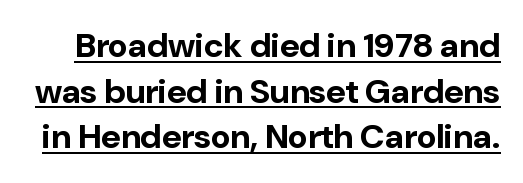
{"serif": "no", "italic": "no", "bold": "yes", "weight": "bold", "width": "normal", "stroke_contrast": "low", "x_height": "medium", "monospaced": "no", "underline": "yes", "line_spacing": "normal", "line_spacing_ratio": 1.34, "letter_spacing": "normal", "letter_spacing_em": 0.0, "glyph_px": 34}
